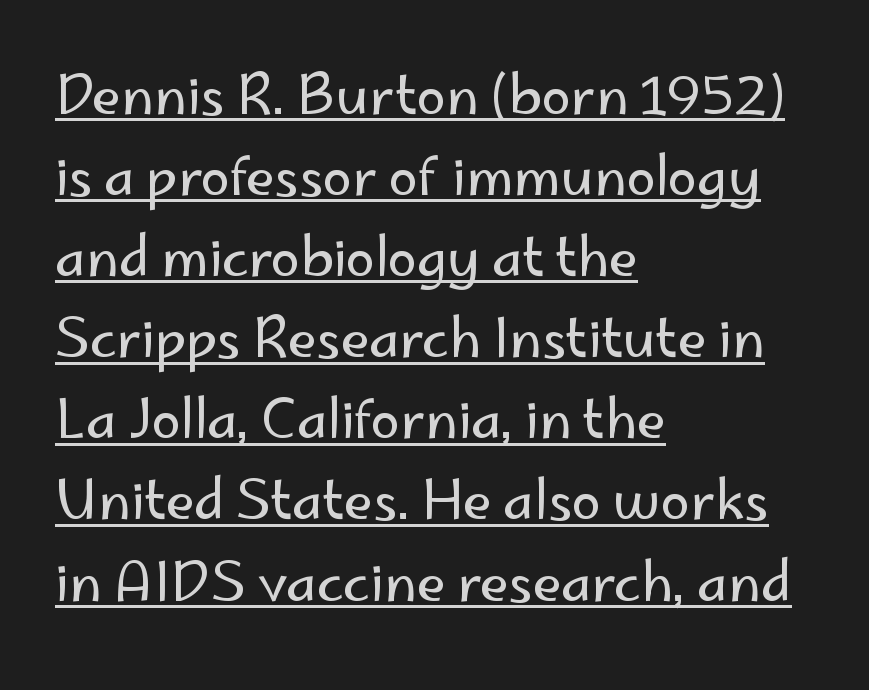
This sample has the flowing, uneven cadence of proportional lettering. Standard letterfit; no display-style spreading of the glyphs. In terms of posture, this sample is upright. The designer left line spacing at the default. Examine the stroke ends and you'll find no serifs.
